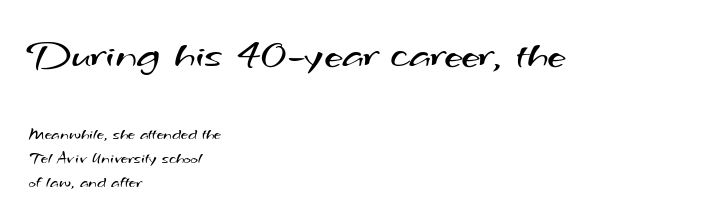
Q: Is the text bold? A: No.
Q: Is the typeface a serif or a sans-serif typeface? A: Sans-serif.
Q: Is the text underlined? A: No.
Q: How is the paragraph aligned? A: Left-aligned.
Q: Is the spacing between letters normal or unusually wide? A: Normal.
Q: Is the spacing between lines tight, normal or loose? A: Normal.
Q: Which block of text is set in a larger size, the first (top) or the second (bottom)? A: The first (top) one.
Q: Width (condensed, normal, or wide)? A: Wide.
Q: Stroke contrast? A: Medium.
Q: x-height? A: Small.
Q: Monospaced? A: No.
